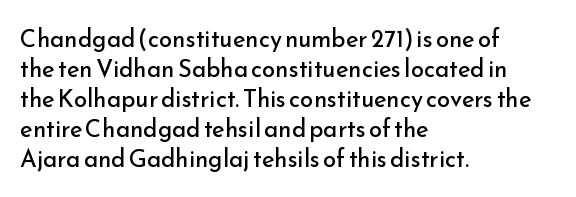
The image shows 24 px text type, upright; set left-aligned, normal line spacing (1.25x), normal letter spacing, not underlined.
